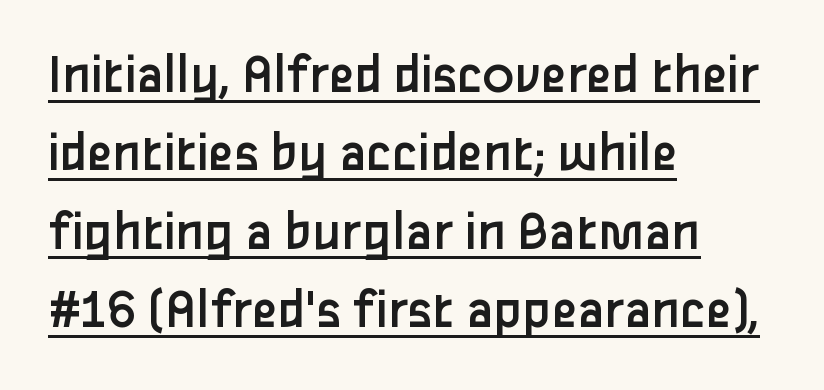
The image shows 58 px regular-weight sans-serif type, upright; set left-aligned, normal line spacing (1.35x), normal letter spacing, underlined; low stroke contrast and a medium x-height.
